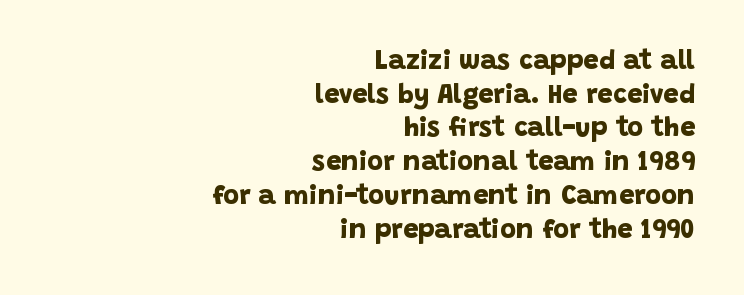
The image shows 27 px bold type; set right-aligned, normal line spacing (1.25x), normal letter spacing, not underlined.
